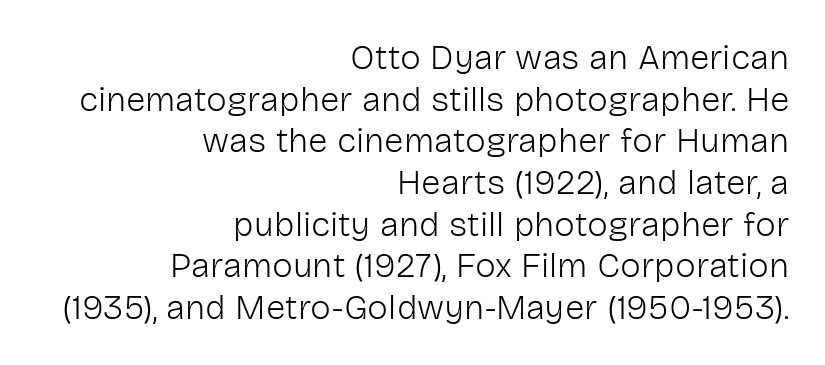
{"serif": "no", "italic": "no", "bold": "no", "weight": "light", "width": "normal", "stroke_contrast": "low", "x_height": "medium", "monospaced": "no", "underline": "no", "align": "right", "line_spacing_ratio": 1.19, "letter_spacing": "normal", "letter_spacing_em": 0.0, "glyph_px": 35}
